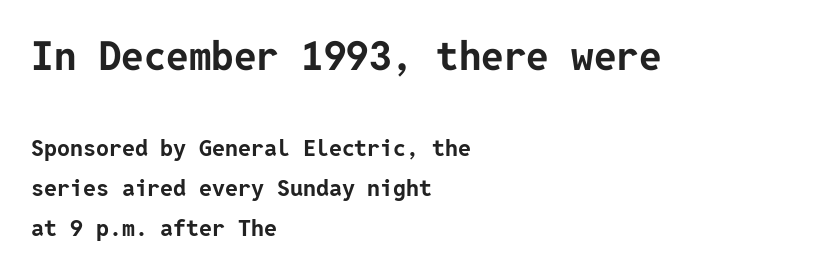
Q: Is the text bold? A: Yes.
Q: Is the text italic (slanted)? A: No, it is upright.
Q: Is the typeface a serif or a sans-serif typeface? A: Sans-serif.
Q: Is the text underlined? A: No.
Q: How is the paragraph aligned? A: Left-aligned.
Q: Is the spacing between letters normal or unusually wide? A: Normal.
Q: Which block of text is set in a larger size, the first (top) or the second (bottom)? A: The first (top) one.
Q: Width (condensed, normal, or wide)? A: Normal.
Q: Stroke contrast? A: Low.
Q: x-height? A: Medium.
